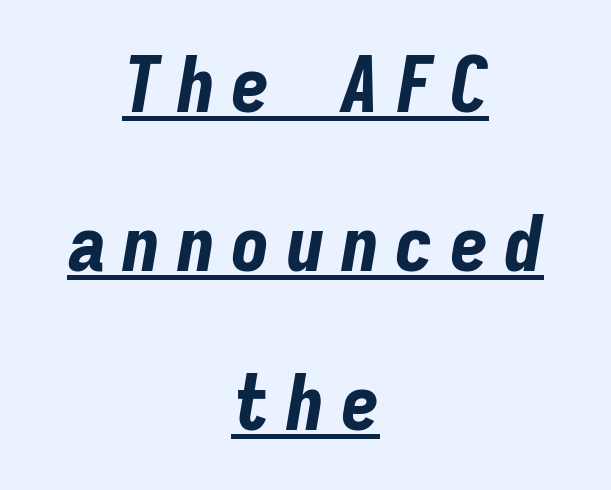
Q: Is the text bold? A: Yes.
Q: Is the text italic (slanted)? A: Yes, it leans right by about 9 degrees.
Q: Is the text underlined? A: Yes.
Q: How is the paragraph aligned? A: Centered.
Q: Is the spacing between letters normal or unusually wide? A: Unusually wide.
Q: Is the spacing between lines tight, normal or loose? A: Loose.
Q: Width (condensed, normal, or wide)? A: Condensed.
Q: Stroke contrast? A: Low.
Q: x-height? A: Medium.
Q: Monospaced? A: Yes.
